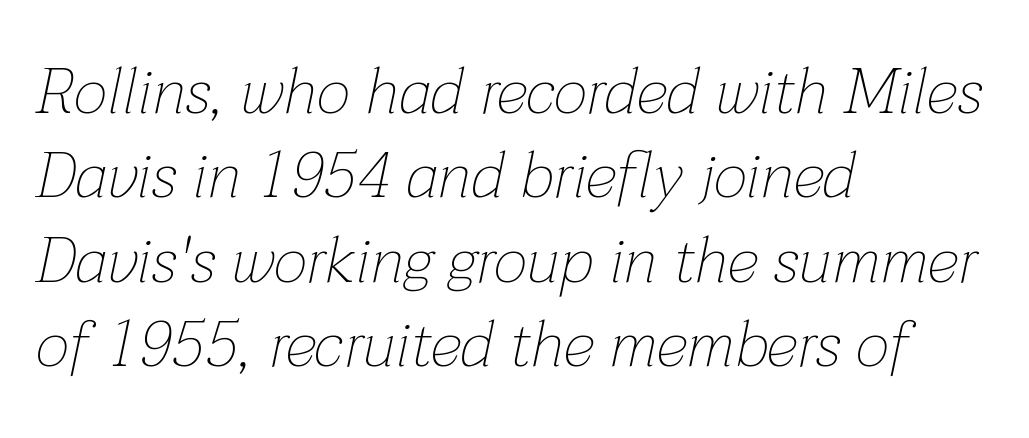
Q: Is the text bold? A: No.
Q: Is the text italic (slanted)? A: Yes, it leans right by about 12 degrees.
Q: Is the text underlined? A: No.
Q: How is the paragraph aligned? A: Left-aligned.
Q: Is the spacing between letters normal or unusually wide? A: Normal.
Q: Is the spacing between lines tight, normal or loose? A: Normal.
Q: Width (condensed, normal, or wide)? A: Normal.
Q: Stroke contrast? A: Low.
Q: x-height? A: Medium.
Q: Monospaced? A: No.
